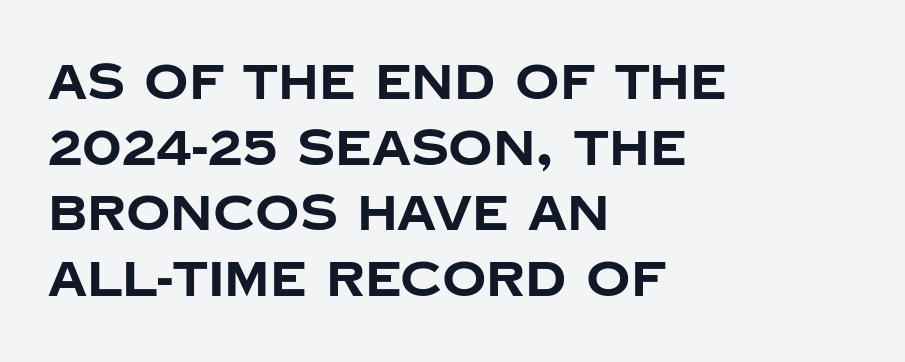
Q: Is the text bold? A: Yes.
Q: Is the text italic (slanted)? A: No, it is upright.
Q: Is the typeface a serif or a sans-serif typeface? A: Sans-serif.
Q: Is the text underlined? A: No.
Q: How is the paragraph aligned? A: Left-aligned.
Q: Is the spacing between letters normal or unusually wide? A: Normal.
Q: Is the spacing between lines tight, normal or loose? A: Normal.
Q: Width (condensed, normal, or wide)? A: Normal.
Q: Stroke contrast? A: Low.
Q: x-height? A: Large.
Q: Monospaced? A: No.
